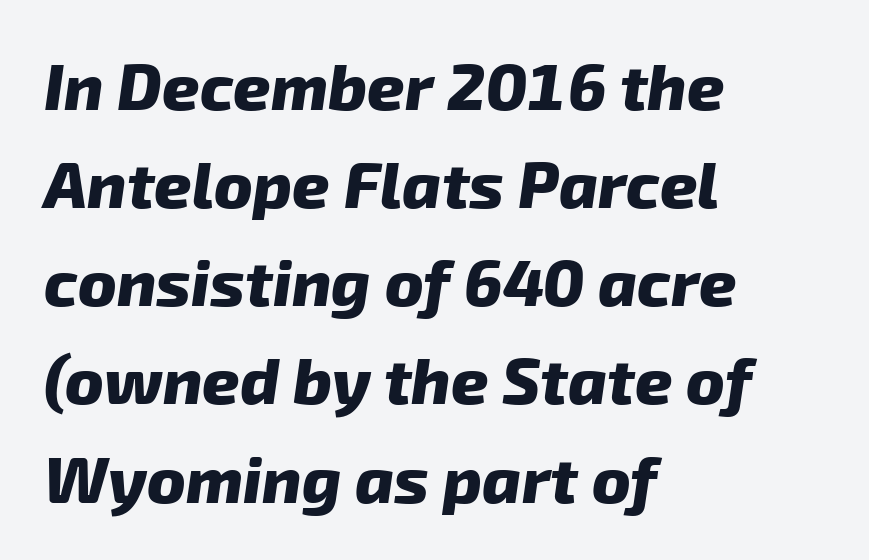
{"serif": "no", "bold": "yes", "weight": "heavy", "width": "normal", "stroke_contrast": "low", "x_height": "medium", "monospaced": "no", "underline": "no", "align": "left", "line_spacing": "normal", "line_spacing_ratio": 1.51, "letter_spacing": "normal", "letter_spacing_em": 0.0, "glyph_px": 65}
